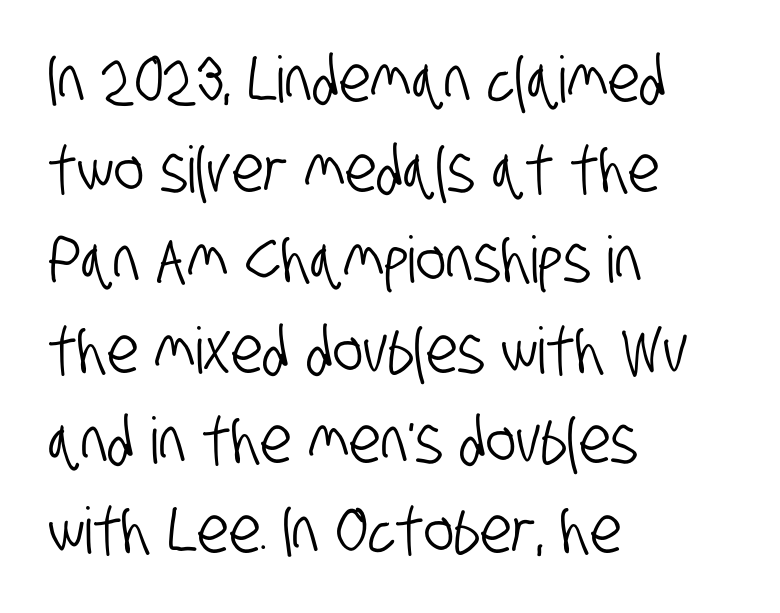
Q: Is the typeface a serif or a sans-serif typeface? A: Sans-serif.
Q: Is the text underlined? A: No.
Q: How is the paragraph aligned? A: Left-aligned.
Q: Is the spacing between letters normal or unusually wide? A: Normal.
Q: Is the spacing between lines tight, normal or loose? A: Normal.
Q: Width (condensed, normal, or wide)? A: Condensed.
Q: Stroke contrast? A: Low.
Q: x-height? A: Large.
Q: Monospaced? A: No.
